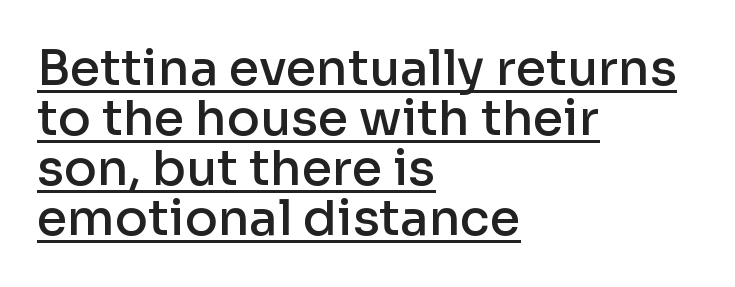
{"serif": "no", "italic": "no", "bold": "semi", "weight": "semibold", "width": "normal", "stroke_contrast": "low", "x_height": "medium", "monospaced": "no", "underline": "yes", "align": "left", "line_spacing": "tight", "line_spacing_ratio": 1.02, "letter_spacing": "normal", "letter_spacing_em": 0.0, "glyph_px": 49}
